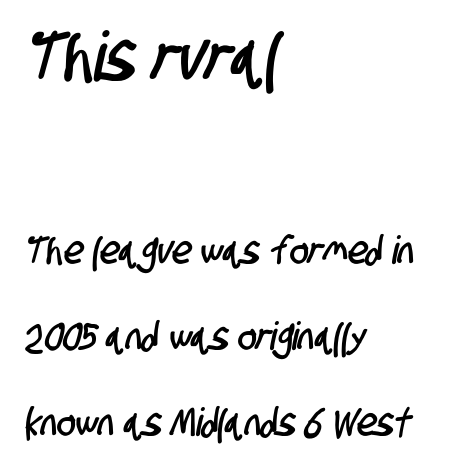
The image shows 69 px condensed sans-serif type; set left-aligned, loose line spacing (2.21x), normal letter spacing, not underlined; the first (top) block is 1.77x larger; low stroke contrast and a large x-height.
